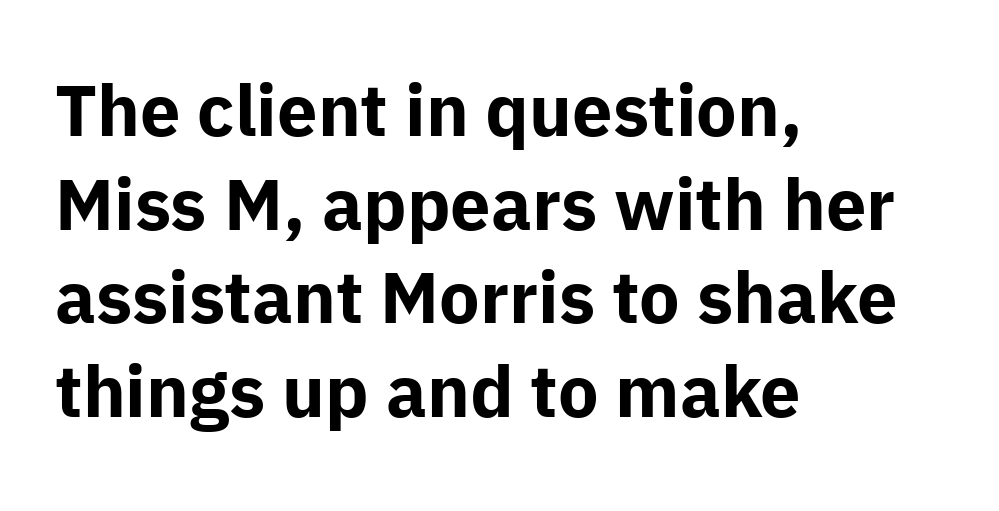
Upright lettering throughout. This rendering features lettering with no underline. Horizontal alignment here is leftward, the default for most running prose. This sample has the flowing, uneven cadence of proportional lettering. You can tell from the bare stems that sans-serif type was used. Typesetter's note: full bold, strokes at maximum text heaviness.
